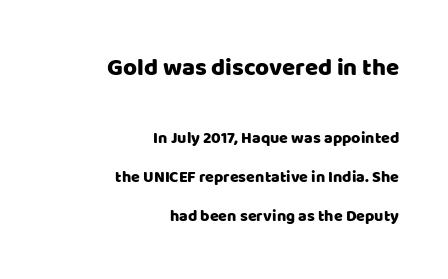
Q: Is the text italic (slanted)? A: No, it is upright.
Q: Is the text underlined? A: No.
Q: How is the paragraph aligned? A: Right-aligned.
Q: Is the spacing between letters normal or unusually wide? A: Normal.
Q: Is the spacing between lines tight, normal or loose? A: Loose.
Q: Which block of text is set in a larger size, the first (top) or the second (bottom)? A: The first (top) one.
